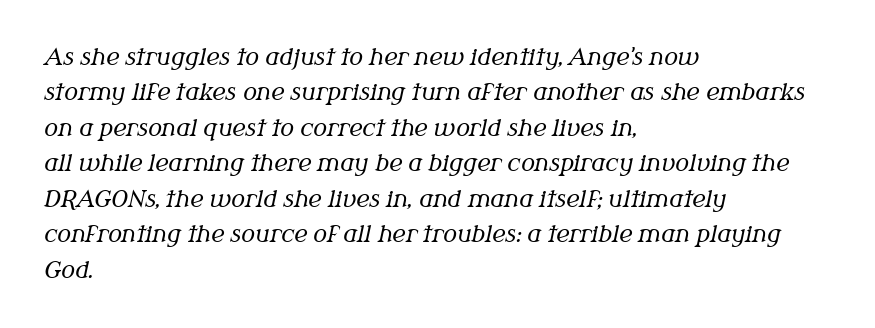
Q: Is the text bold? A: No.
Q: Is the text italic (slanted)? A: Yes, it leans right by about 12 degrees.
Q: Is the text underlined? A: No.
Q: How is the paragraph aligned? A: Left-aligned.
Q: Is the spacing between letters normal or unusually wide? A: Normal.
Q: Is the spacing between lines tight, normal or loose? A: Normal.
